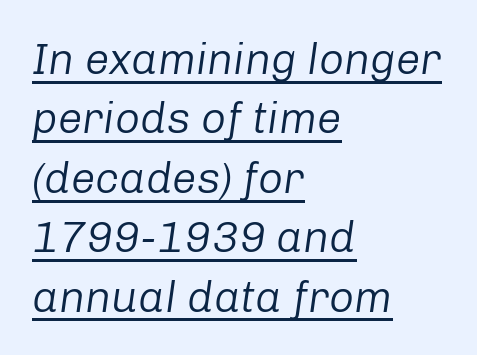
Q: Is the text bold? A: No.
Q: Is the text italic (slanted)? A: Yes, it leans right by about 8 degrees.
Q: Is the text underlined? A: Yes.
Q: How is the paragraph aligned? A: Left-aligned.
Q: Is the spacing between letters normal or unusually wide? A: Normal.
Q: Is the spacing between lines tight, normal or loose? A: Normal.
Q: Width (condensed, normal, or wide)? A: Normal.
Q: Stroke contrast? A: Low.
Q: x-height? A: Medium.
Q: Monospaced? A: No.
